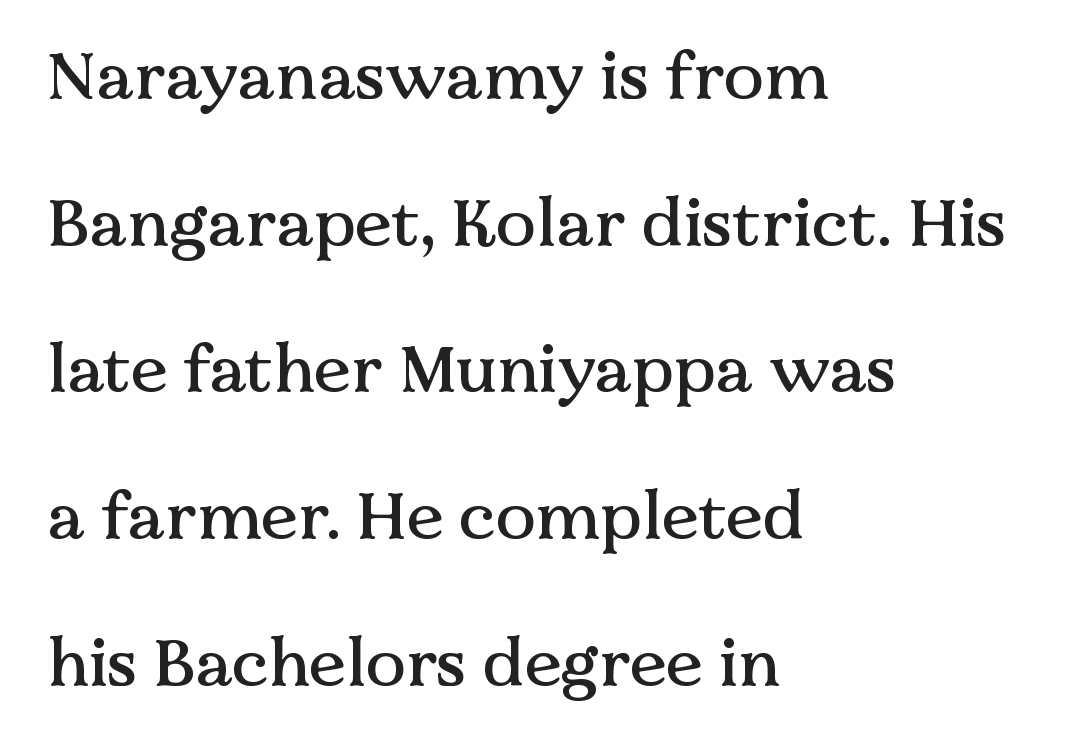
{"serif": "yes", "italic": "no", "width": "normal", "stroke_contrast": "medium", "x_height": "medium", "monospaced": "no", "underline": "no", "align": "left", "line_spacing": "loose", "line_spacing_ratio": 2.19, "letter_spacing": "normal", "letter_spacing_em": 0.0, "glyph_px": 67}
